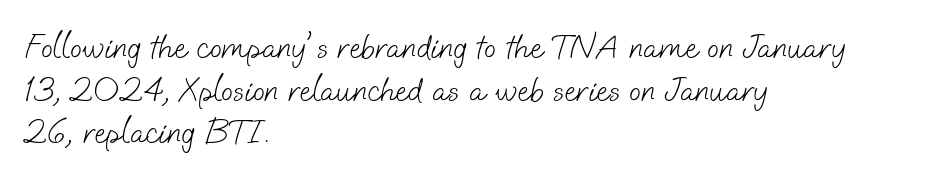
The image shows 35 px light sans-serif type; set left-aligned, line spacing 1.22x, normal letter spacing, not underlined; low stroke contrast and a small x-height.
